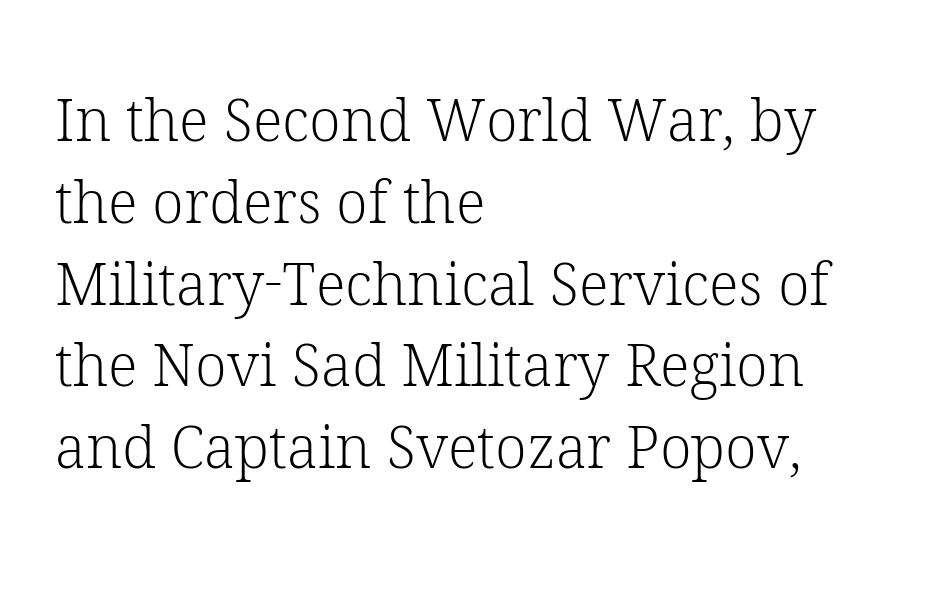
The lines in this sample share a left origin and differ only in where they stop. Serif or sans? Serif — the stroke terminals have little feet. The face used here is proportionally spaced, like ordinary book or web type. This sample keeps an unexceptional amount of space between lines.
